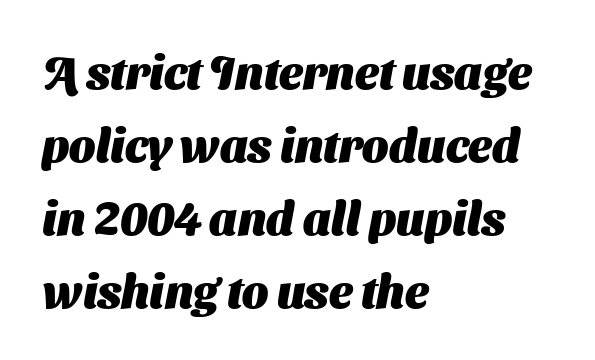
Q: Is the text bold? A: Yes.
Q: Is the typeface a serif or a sans-serif typeface? A: Sans-serif.
Q: Is the text underlined? A: No.
Q: How is the paragraph aligned? A: Left-aligned.
Q: Is the spacing between letters normal or unusually wide? A: Normal.
Q: Is the spacing between lines tight, normal or loose? A: Normal.
Q: Width (condensed, normal, or wide)? A: Normal.
Q: Stroke contrast? A: Medium.
Q: x-height? A: Medium.
Q: Monospaced? A: No.
